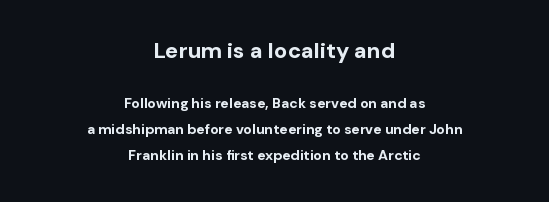
The image shows 22 px bold type, upright; set centered, line spacing 1.85x, normal letter spacing, not underlined; the first (top) block is 1.57x larger.
